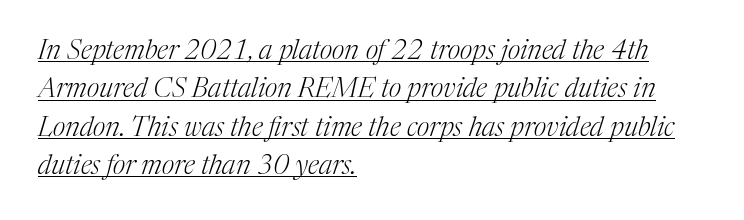
{"italic": "yes", "lean": "right", "slant_degrees": 17, "bold": "no", "underline": "yes", "align": "left", "line_spacing": "normal", "line_spacing_ratio": 1.42, "letter_spacing": "normal", "letter_spacing_em": 0.0, "glyph_px": 27}
